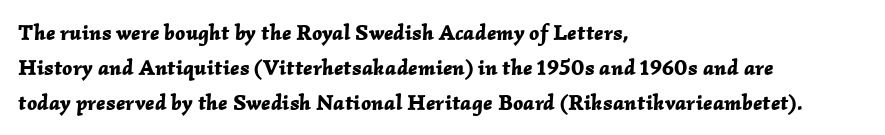
The image shows 22 px bold type, italic (leaning right); set left-aligned, normal line spacing (1.59x), normal letter spacing, not underlined.
